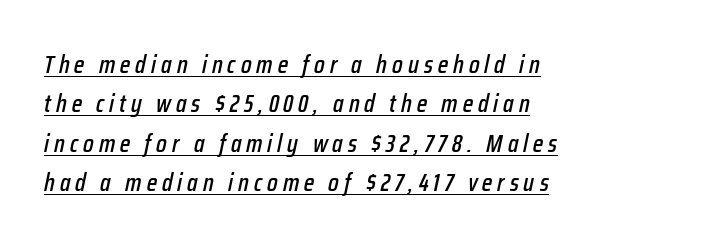
The passage shown leans; its letterforms are oblique. The lines sit at an ordinary, default distance from one another. Honestly, the underline is the first thing you notice here. Loose tracking; the words dissolve into strings of separated letters. If you drew a ruler down the left edge, every line would touch it.
